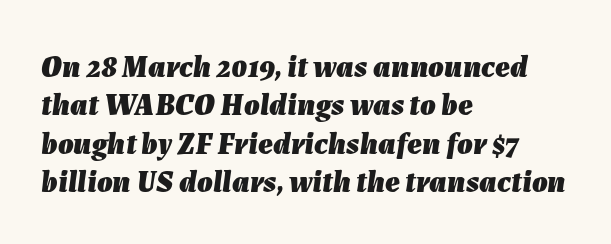
The image shows 31 px heavy type, italic (leaning right); set left-aligned, line spacing 1.24x, normal letter spacing, not underlined; low stroke contrast and a medium x-height.
